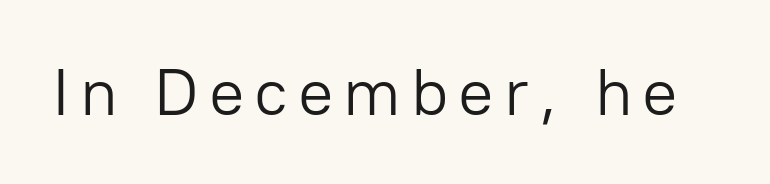
The font family rendered here belongs to the sans-serif group. Descenders hang freely into open space. Looks like regular typesetting: each glyph gets only the width it needs. The specimen reads as upright at a glance. The font sits on the lighter half of the weight spectrum, regular included.
